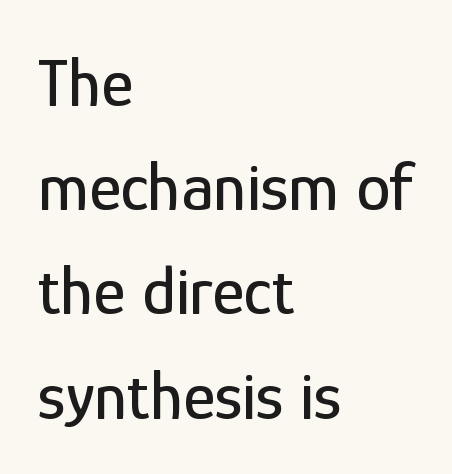
Clear beneath every line of the passage. Note: no serifs on the glyphs. Horizontal bands of white between lines are of average thickness. If you drew a line through each stem, it would be perfectly vertical. The rendering uses natural spacing where letterforms have individual widths. Glyph-to-glyph distance matches everyday printed text.
